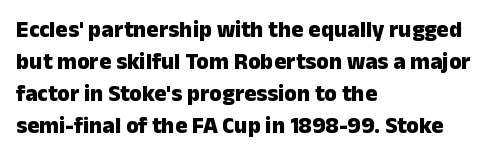
The image shows 23 px bold type, upright; set left-aligned, normal line spacing (1.39x), normal letter spacing, not underlined.
